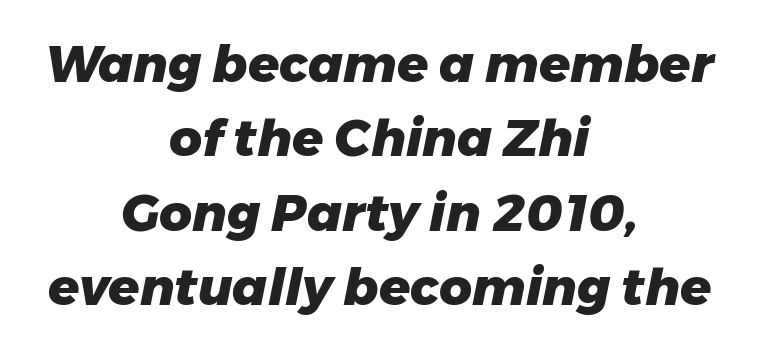
{"italic": "yes", "lean": "right", "slant_degrees": 11, "bold": "yes", "weight": "heavy", "width": "normal", "stroke_contrast": "low", "x_height": "medium", "monospaced": "no", "underline": "no", "align": "center", "line_spacing": "normal", "line_spacing_ratio": 1.46, "letter_spacing": "normal", "letter_spacing_em": 0.0, "glyph_px": 51}
